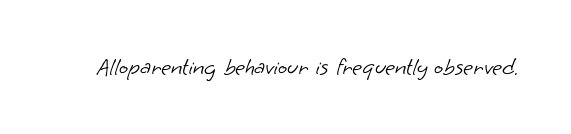
The image shows 24 px text type; set normal letter spacing, not underlined.
